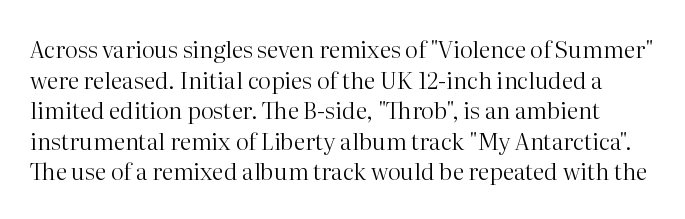
The image shows 23 px text type, upright; set normal line spacing (1.33x), normal letter spacing, not underlined.
